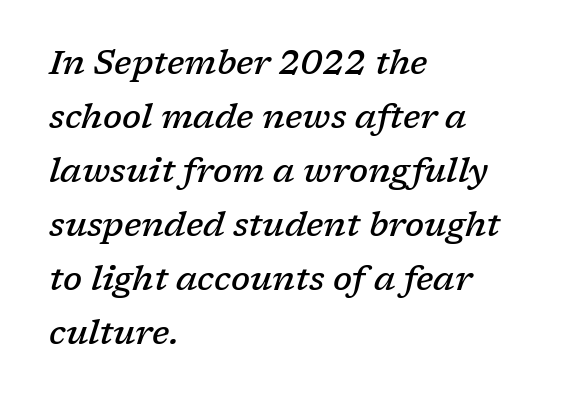
{"serif": "yes", "italic": "yes", "lean": "right", "slant_degrees": 17, "bold": "semi", "weight": "semibold", "width": "normal", "stroke_contrast": "low", "x_height": "medium", "monospaced": "no", "underline": "no", "align": "left", "line_spacing": "normal", "line_spacing_ratio": 1.59, "letter_spacing": "normal", "letter_spacing_em": 0.0, "glyph_px": 34}
